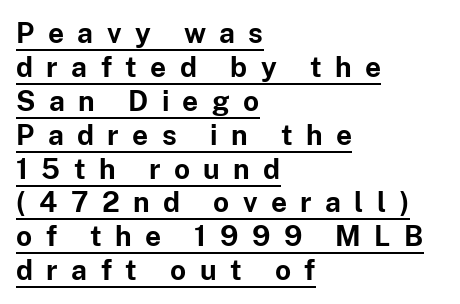
Q: Is the text bold? A: Yes.
Q: Is the text italic (slanted)? A: No, it is upright.
Q: Is the typeface a serif or a sans-serif typeface? A: Sans-serif.
Q: Is the text underlined? A: Yes.
Q: How is the paragraph aligned? A: Left-aligned.
Q: Is the spacing between letters normal or unusually wide? A: Unusually wide.
Q: Width (condensed, normal, or wide)? A: Normal.
Q: Stroke contrast? A: Low.
Q: x-height? A: Medium.
Q: Monospaced? A: No.
